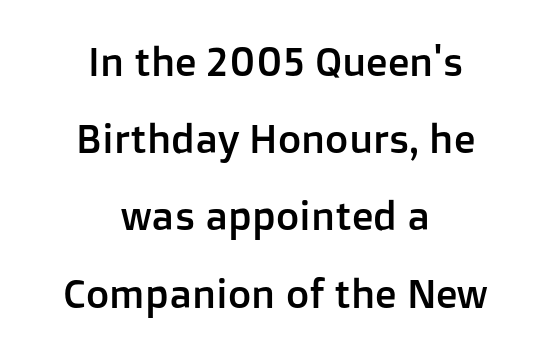
You could call the tracking neutral — neither tight nor loose. Each letter keeps its own natural width here, so spacing adapts to shape. Do the letters lean? They stand straight. Regarding leading, the lines here are spaced well apart. Descenders hang freely into open space.
